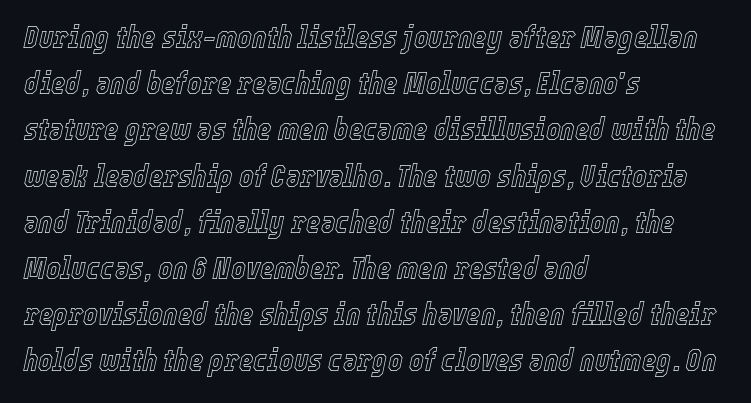
Typeset ragged right — the left edge is the straight one. These lines are rendered in a variable-pitch font. Vertical spacing — default. The area under the type is left untouched.
